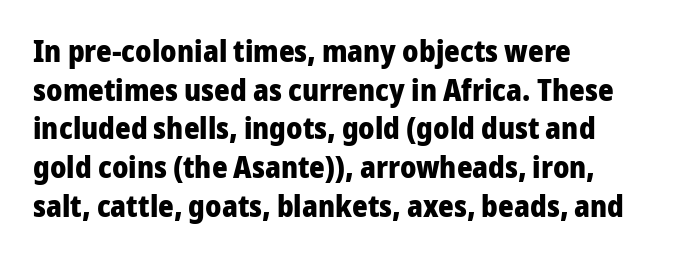
Q: Is the text bold? A: Yes.
Q: Is the text italic (slanted)? A: No, it is upright.
Q: Is the typeface a serif or a sans-serif typeface? A: Sans-serif.
Q: Is the text underlined? A: No.
Q: How is the paragraph aligned? A: Left-aligned.
Q: Is the spacing between letters normal or unusually wide? A: Normal.
Q: Is the spacing between lines tight, normal or loose? A: Normal.
Q: Width (condensed, normal, or wide)? A: Normal.
Q: Stroke contrast? A: Low.
Q: x-height? A: Medium.
Q: Monospaced? A: No.
